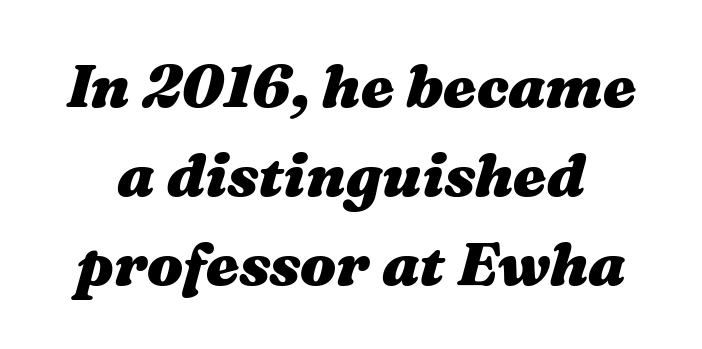
Is this a fixed-width face? No — the glyphs have proportional, varying widths. You'd pick this weight for a headline — it's a proper bold. Glyph-to-glyph distance matches everyday printed text. Beneath every word, the page is bare. The space between consecutive lines is moderate.
